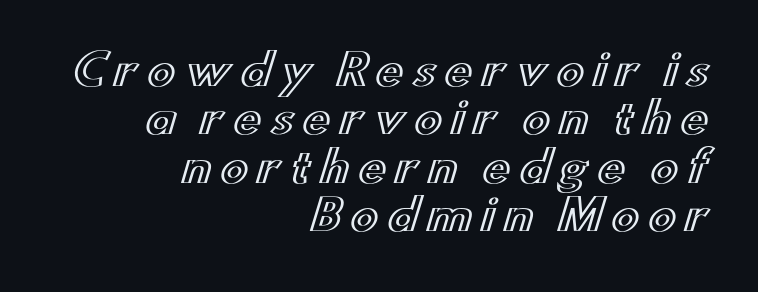
The image shows 42 px wide type; set right-aligned, tight line spacing (1.15x), unusually wide letter spacing (+0.21 em), not underlined; a small x-height.
